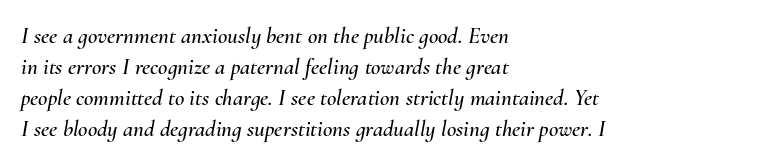
Italic: yes, the glyphs are oblique. In terms of letterspacing, this is plain default setting. One-word summary of the alignment: left. Any mark beneath the type? The region is blank.
